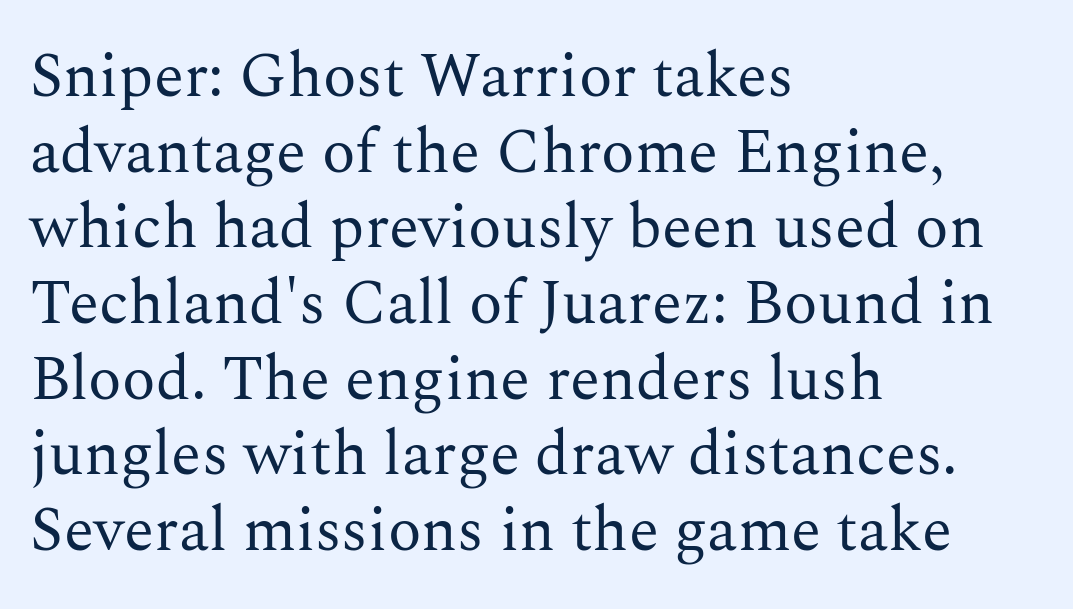
Horizontally, the lines are justified to the leading edge only. The characters are drawn with everyday or finer stroke widths. Here the designer chose a conventional face with non-uniform glyph widths. A clean baseline with only descenders dipping below it. These lines keep a tight, regular rhythm from letter to letter.
